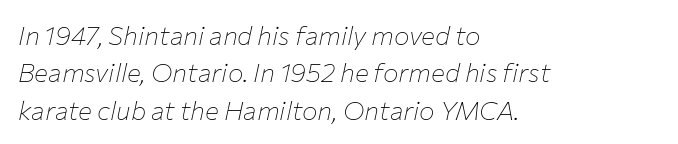
{"italic": "yes", "lean": "right", "slant_degrees": 12, "bold": "no", "underline": "no", "align": "left", "line_spacing": "normal", "line_spacing_ratio": 1.44, "letter_spacing": "normal", "letter_spacing_em": 0.0, "glyph_px": 26}
